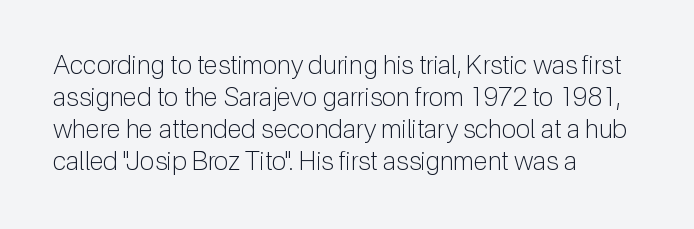
{"italic": "no", "bold": "no", "underline": "no", "align": "left", "line_spacing_ratio": 1.23, "letter_spacing": "normal", "letter_spacing_em": 0.0, "glyph_px": 26}
